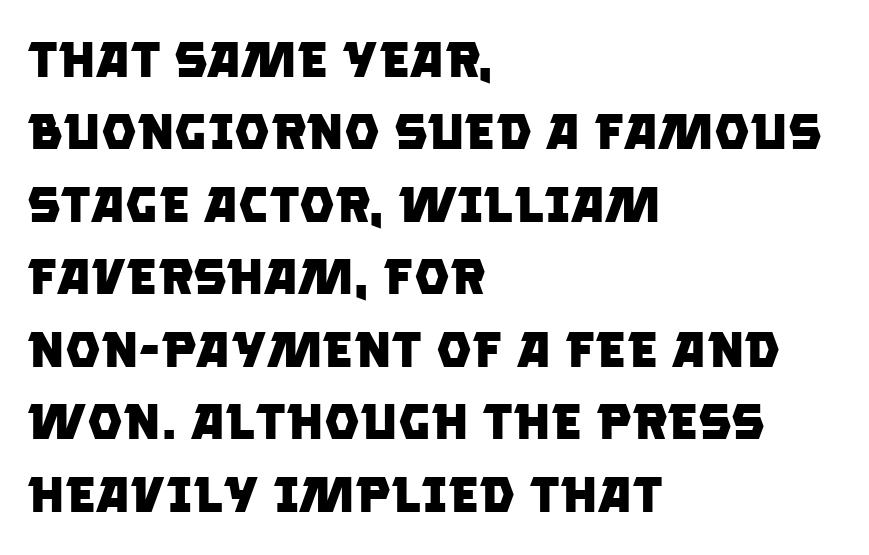
{"serif": "no", "bold": "yes", "weight": "heavy", "width": "normal", "stroke_contrast": "low", "x_height": "large", "monospaced": "no", "underline": "no", "align": "left", "line_spacing": "normal", "line_spacing_ratio": 1.45, "letter_spacing": "normal", "letter_spacing_em": 0.0, "glyph_px": 50}
